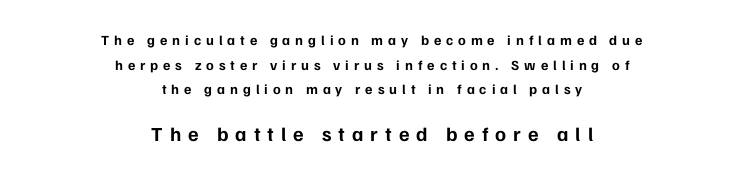
The strip under each line holds only bare page. Posture: straight, roman, zero tilt. Chunky letters — that's bold for sure. Is the lower block the larger one? Yes — the lower block carries the bigger type.
